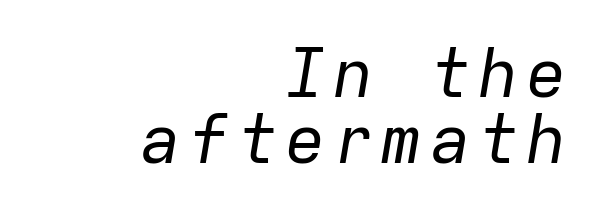
Bold? No — there's no thickening of the strokes. Monospaced: the letters line up in strict vertical columns. Each line ends at the same right margin while the left side varies. The glyphs look as if they've been sheared to an angle. Plain, unruled lines of type. What's the leading like? Squeezed, with rows nearly overlapping.
